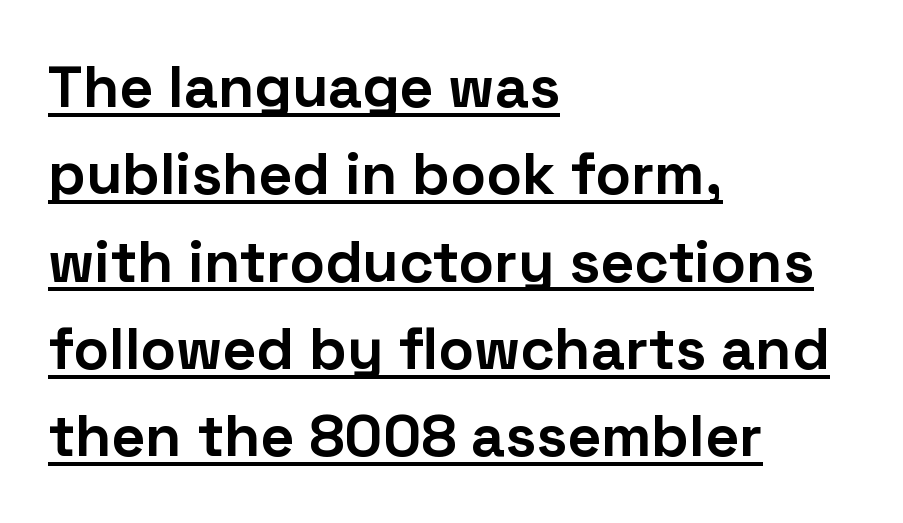
The image shows 59 px bold sans-serif type, upright; set left-aligned, normal line spacing (1.48x), normal letter spacing, underlined; low stroke contrast and a medium x-height.
